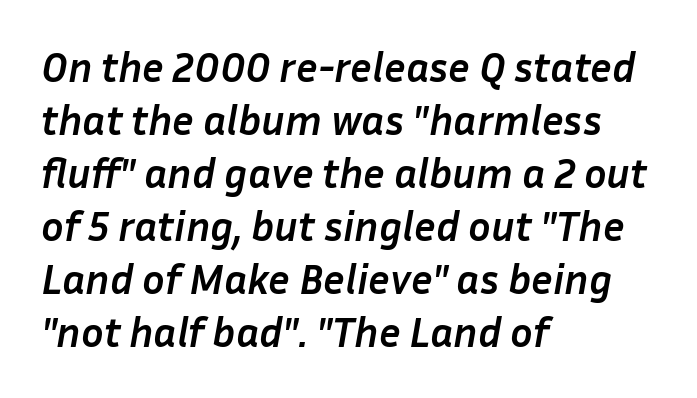
Q: Is the text bold? A: Yes.
Q: Is the text italic (slanted)? A: Yes, it leans right by about 10 degrees.
Q: Is the text underlined? A: No.
Q: How is the paragraph aligned? A: Left-aligned.
Q: Is the spacing between letters normal or unusually wide? A: Normal.
Q: Is the spacing between lines tight, normal or loose? A: Normal.
Q: Width (condensed, normal, or wide)? A: Normal.
Q: Stroke contrast? A: Low.
Q: x-height? A: Medium.
Q: Monospaced? A: No.
